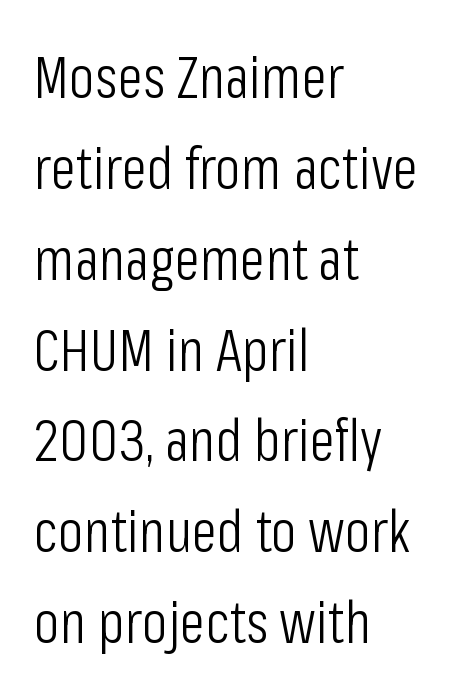
The image shows 59 px light, condensed sans-serif type, upright; set left-aligned, normal line spacing (1.54x), normal letter spacing, not underlined; low stroke contrast and a medium x-height.
